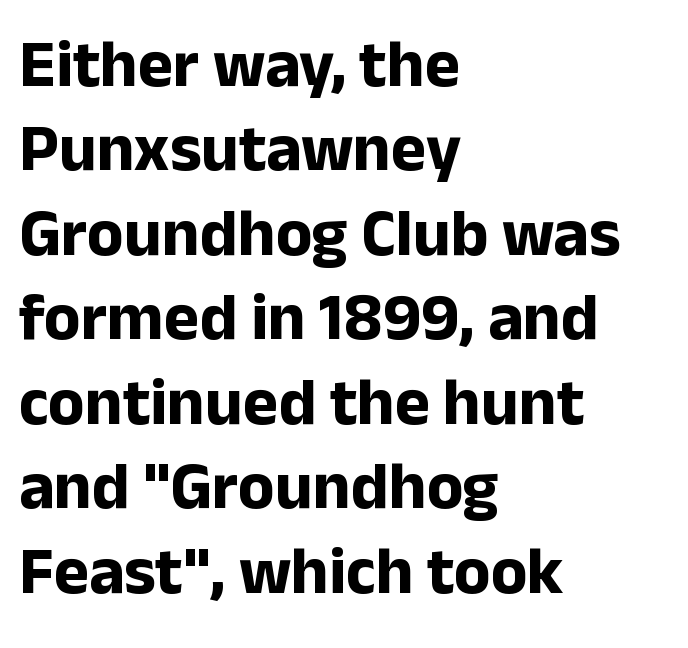
The image shows 67 px bold sans-serif type, upright; set left-aligned, normal line spacing (1.26x), normal letter spacing, not underlined; low stroke contrast and a medium x-height.
